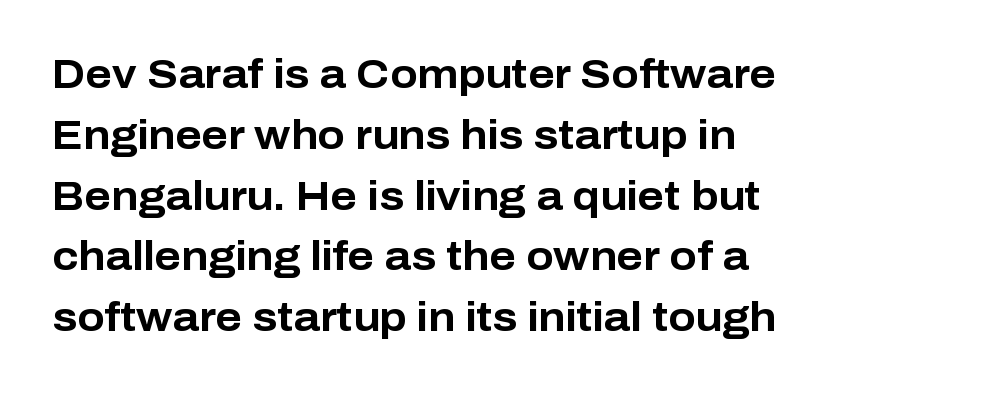
The image shows 40 px bold sans-serif type, upright; set left-aligned, normal line spacing (1.52x), normal letter spacing, not underlined; low stroke contrast and a medium x-height.
